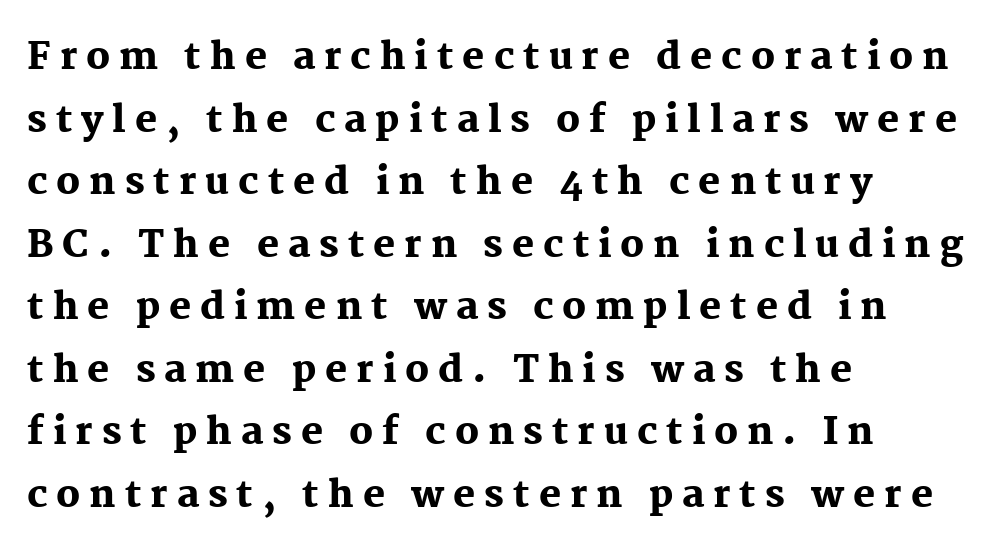
The image shows 37 px heavy serif type, upright; set left-aligned, normal line spacing (1.69x), unusually wide letter spacing (+0.24 em), not underlined; medium stroke contrast and a medium x-height.
